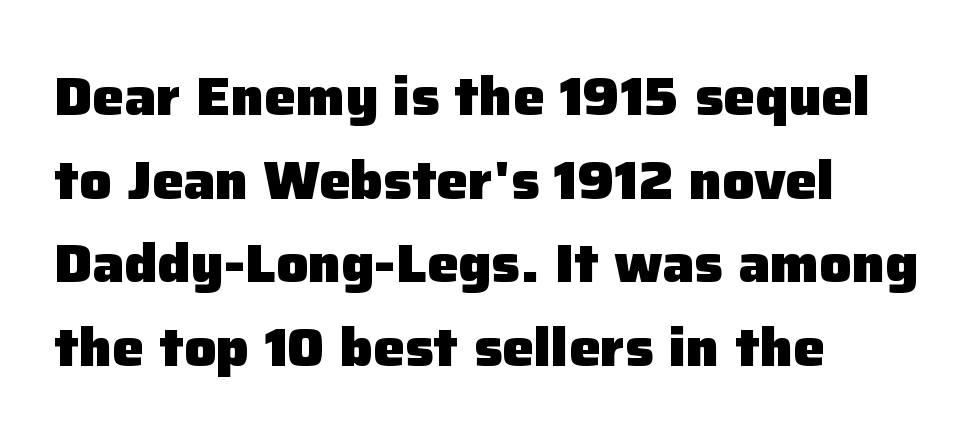
{"serif": "no", "italic": "no", "bold": "yes", "weight": "heavy", "width": "normal", "stroke_contrast": "low", "x_height": "medium", "monospaced": "no", "underline": "no", "align": "left", "line_spacing": "normal", "line_spacing_ratio": 1.58, "letter_spacing": "normal", "letter_spacing_em": 0.0, "glyph_px": 53}
